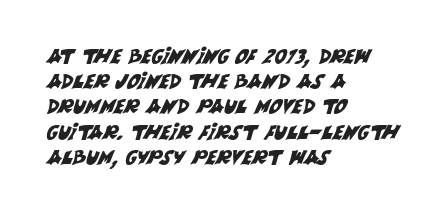
Type without underlining. Between one letter and the next there's only the usual sliver of space. Notice how descenders clear the ascenders below comfortably — that's standard leading. The setting favours the left margin, as ordinary paragraphs usually do.
